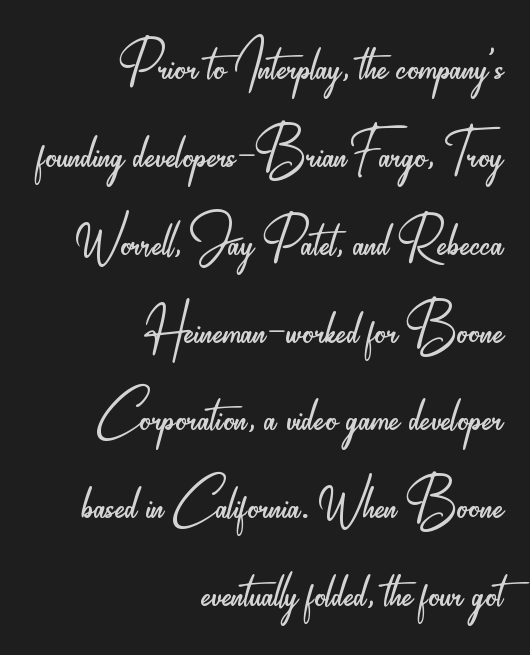
{"serif": "no", "bold": "no", "weight": "light", "width": "condensed", "stroke_contrast": "low", "x_height": "small", "monospaced": "no", "underline": "no", "align": "right", "line_spacing_ratio": 1.22, "letter_spacing": "normal", "letter_spacing_em": 0.0, "glyph_px": 72}
